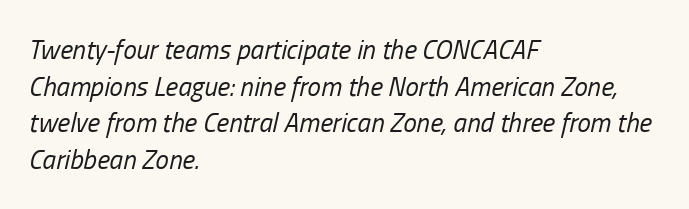
Q: Is the text bold? A: No.
Q: Is the text italic (slanted)? A: Yes, it leans right by about 13 degrees.
Q: Is the text underlined? A: No.
Q: How is the paragraph aligned? A: Left-aligned.
Q: Is the spacing between letters normal or unusually wide? A: Normal.
Q: Is the spacing between lines tight, normal or loose? A: Normal.
